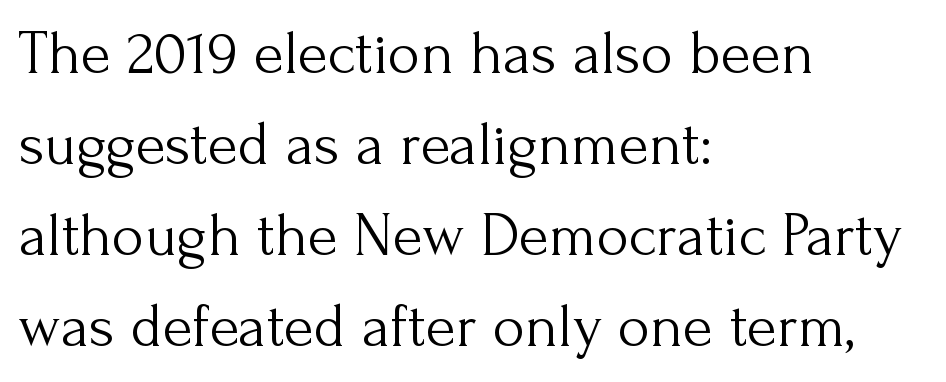
The passage shown is typed in a proportional face where columns would drift. Teacher's note: observe the even left margin — that is flush-left alignment. Stroke mass is kept to a normal reading level or below. Every stem runs plumb, perpendicular to the baseline.
